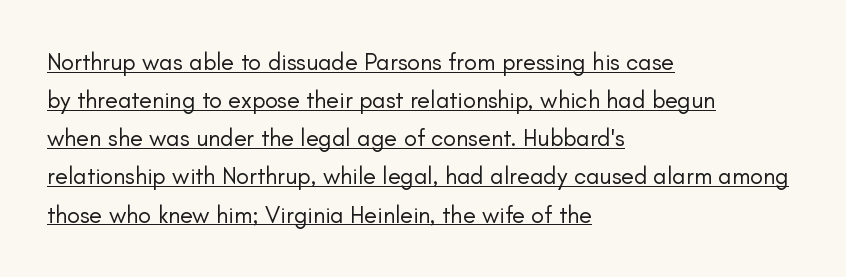
The image shows 24 px text type, upright; set left-aligned, normal line spacing (1.59x), normal letter spacing, underlined.
